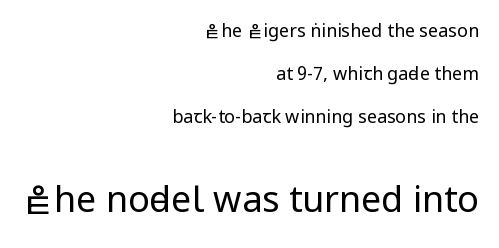
The image shows 36 px regular-weight, condensed sans-serif type, upright; set right-aligned, loose line spacing (2.4x), normal letter spacing, not underlined; the second (bottom) block is 2.0x larger; low stroke contrast.
